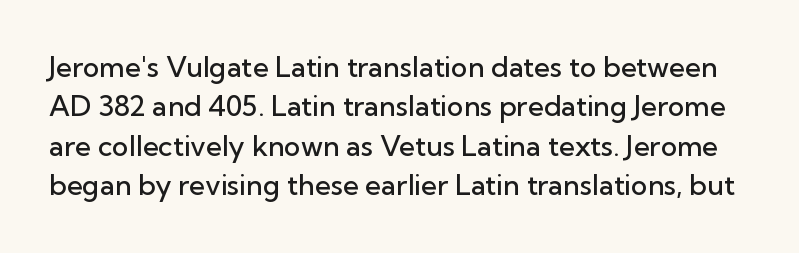
Q: Is the text bold? A: Semi-bold.
Q: Is the text italic (slanted)? A: No, it is upright.
Q: Is the typeface a serif or a sans-serif typeface? A: Sans-serif.
Q: Is the text underlined? A: No.
Q: Is the spacing between letters normal or unusually wide? A: Normal.
Q: Is the spacing between lines tight, normal or loose? A: Normal.
Q: Width (condensed, normal, or wide)? A: Normal.
Q: Stroke contrast? A: Low.
Q: x-height? A: Medium.
Q: Monospaced? A: No.
